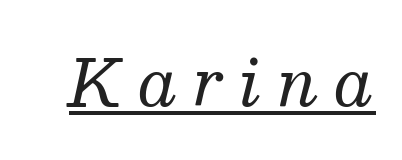
{"serif": "yes", "italic": "yes", "lean": "right", "slant_degrees": 13, "bold": "no", "weight": "regular", "width": "normal", "stroke_contrast": "medium", "x_height": "medium", "monospaced": "no", "underline": "yes", "letter_spacing": "wide", "letter_spacing_em": 0.25, "glyph_px": 63}
